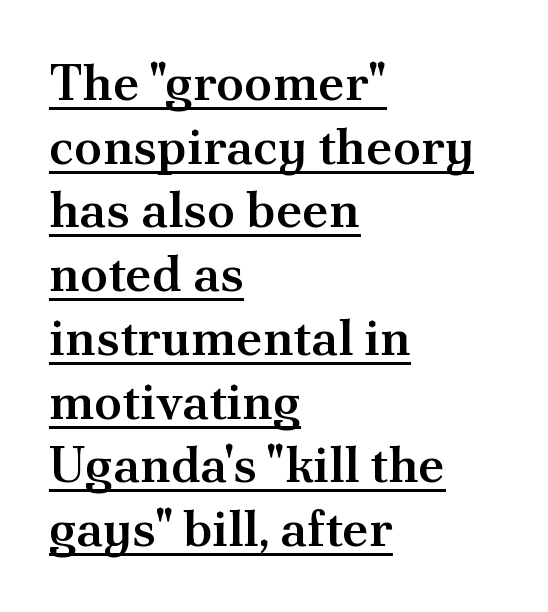
The rendering anchors every line to the left-hand side. Has an underline been added? It has. This sample has the flowing, uneven cadence of proportional lettering. Are there feet on the stems? There are — it's a serif. These lines keep a tight, regular rhythm from letter to letter.
